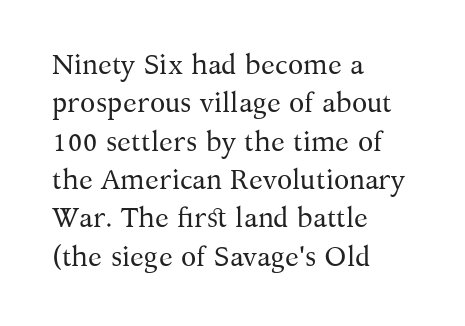
Q: Is the text bold? A: No.
Q: Is the text italic (slanted)? A: No, it is upright.
Q: Is the typeface a serif or a sans-serif typeface? A: Serif.
Q: Is the text underlined? A: No.
Q: How is the paragraph aligned? A: Left-aligned.
Q: Is the spacing between letters normal or unusually wide? A: Normal.
Q: Is the spacing between lines tight, normal or loose? A: Normal.
Q: Width (condensed, normal, or wide)? A: Normal.
Q: Stroke contrast? A: Medium.
Q: x-height? A: Medium.
Q: Monospaced? A: No.
